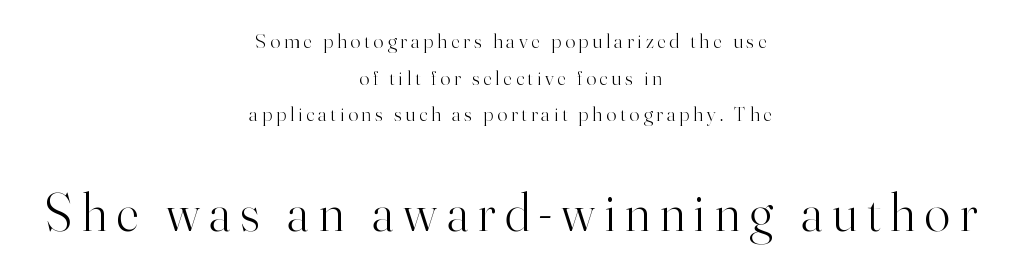
The image shows 53 px light serif type, upright; set centered, line spacing 1.74x, not underlined; the second (bottom) block is 2.52x larger; high stroke contrast and a small x-height.
